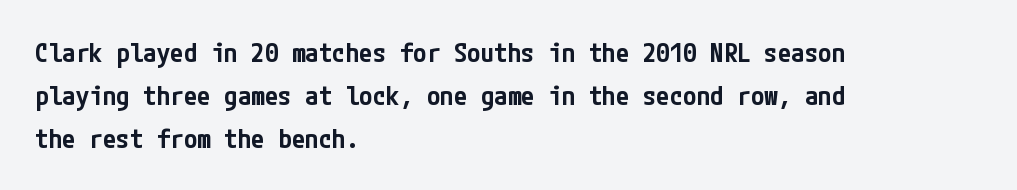
Decoration check: the copy has no underline. A classic flush-left, rag-right setting is used for this passage. Notice how descenders clear the ascenders below comfortably — that's standard leading. Tracking value appears to be zero — textbook default spacing.
